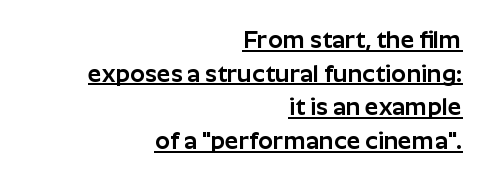
The image shows 24 px text type, upright; set right-aligned, normal line spacing (1.4x), normal letter spacing, underlined.
